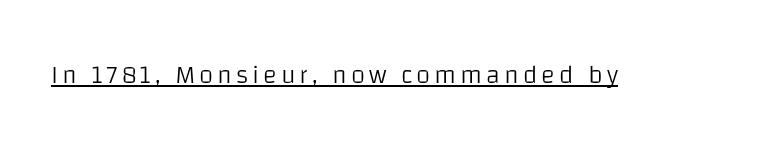
{"italic": "no", "bold": "no", "underline": "yes", "glyph_px": 26}
